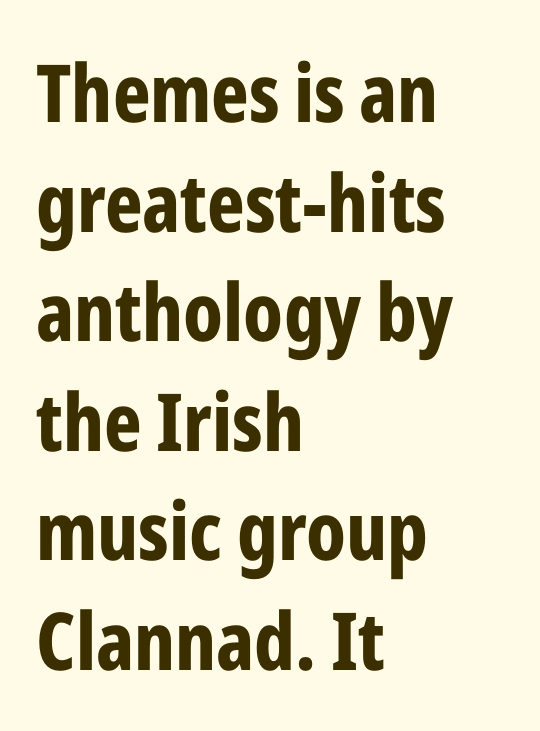
The image shows 80 px bold, condensed sans-serif type, upright; set left-aligned, normal line spacing (1.37x), normal letter spacing, not underlined; low stroke contrast and a medium x-height.
